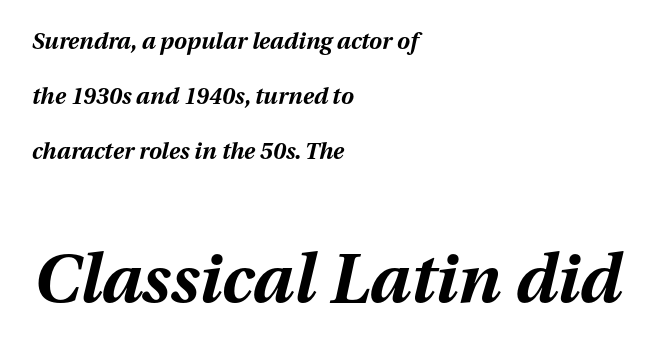
Q: Is the text bold? A: Yes.
Q: Is the text italic (slanted)? A: Yes, it leans right by about 13 degrees.
Q: Is the text underlined? A: No.
Q: How is the paragraph aligned? A: Left-aligned.
Q: Is the spacing between letters normal or unusually wide? A: Normal.
Q: Is the spacing between lines tight, normal or loose? A: Loose.
Q: Which block of text is set in a larger size, the first (top) or the second (bottom)? A: The second (bottom) one.
Q: Width (condensed, normal, or wide)? A: Normal.
Q: Stroke contrast? A: Medium.
Q: x-height? A: Medium.
Q: Monospaced? A: No.
